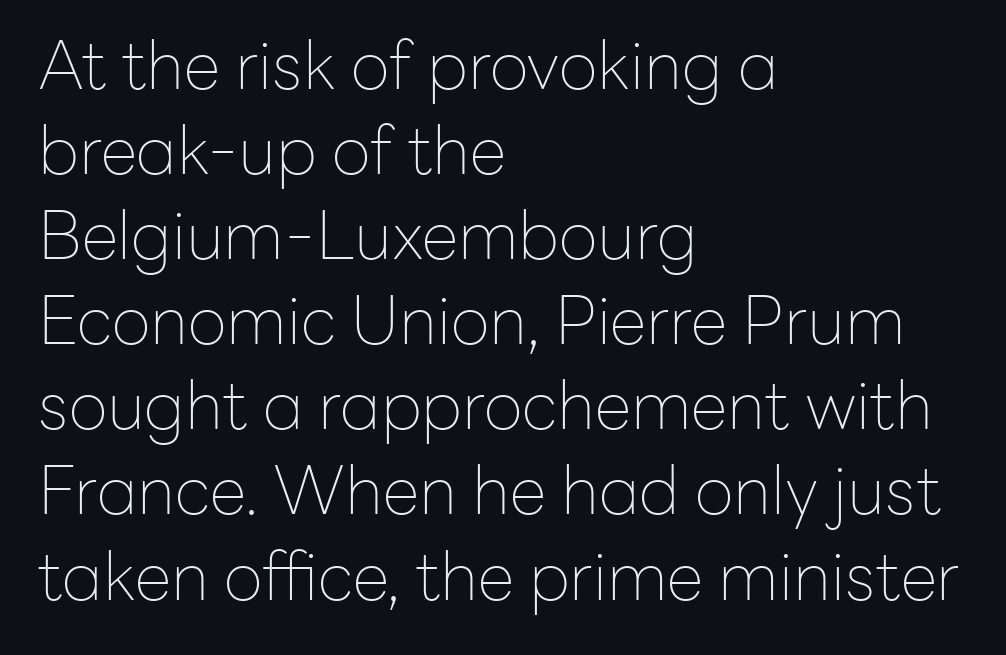
Q: Is the text bold? A: No.
Q: Is the text italic (slanted)? A: No, it is upright.
Q: Is the typeface a serif or a sans-serif typeface? A: Sans-serif.
Q: Is the text underlined? A: No.
Q: How is the paragraph aligned? A: Left-aligned.
Q: Is the spacing between letters normal or unusually wide? A: Normal.
Q: Is the spacing between lines tight, normal or loose? A: Normal.
Q: Width (condensed, normal, or wide)? A: Normal.
Q: Stroke contrast? A: Low.
Q: x-height? A: Medium.
Q: Monospaced? A: No.
